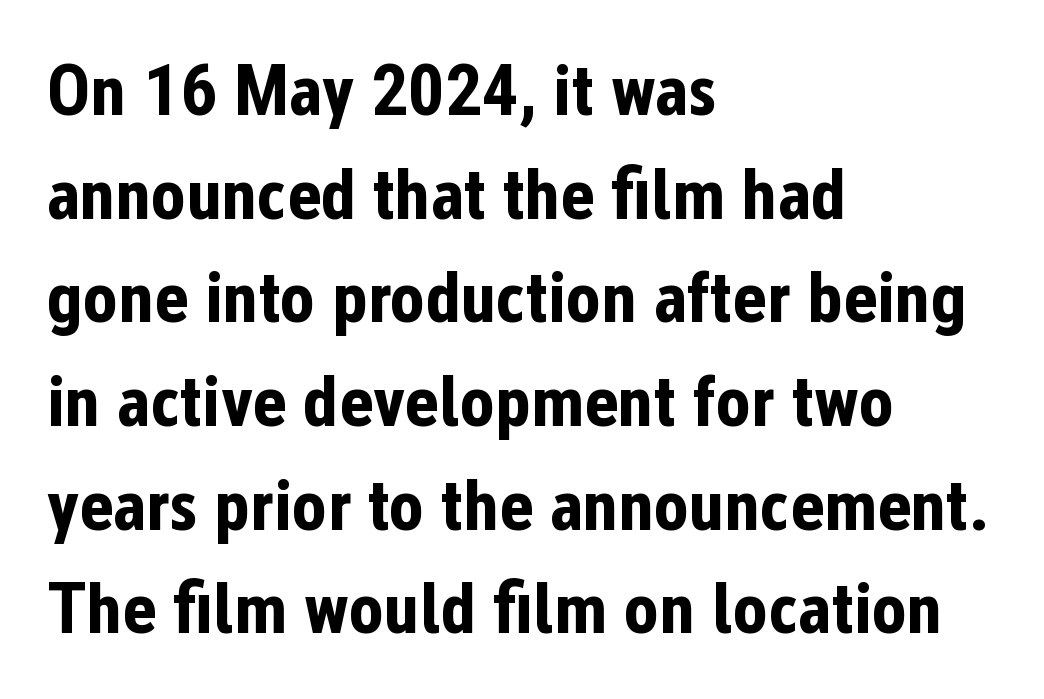
The image shows 73 px bold, condensed sans-serif type, upright; set left-aligned, normal line spacing (1.42x), normal letter spacing, not underlined; low stroke contrast and a medium x-height.
